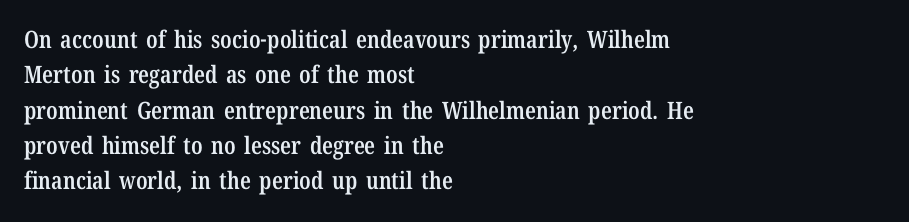
Q: Is the text bold? A: Semi-bold.
Q: Is the text italic (slanted)? A: No, it is upright.
Q: Is the text underlined? A: No.
Q: How is the paragraph aligned? A: Left-aligned.
Q: Is the spacing between letters normal or unusually wide? A: Normal.
Q: Is the spacing between lines tight, normal or loose? A: Normal.
